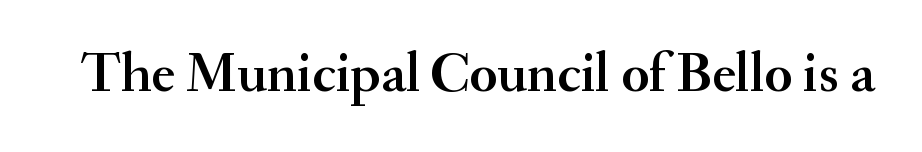
Q: Is the text italic (slanted)? A: No, it is upright.
Q: Is the typeface a serif or a sans-serif typeface? A: Serif.
Q: Is the text underlined? A: No.
Q: Is the spacing between letters normal or unusually wide? A: Normal.
Q: Width (condensed, normal, or wide)? A: Normal.
Q: Stroke contrast? A: Medium.
Q: x-height? A: Small.
Q: Monospaced? A: No.
